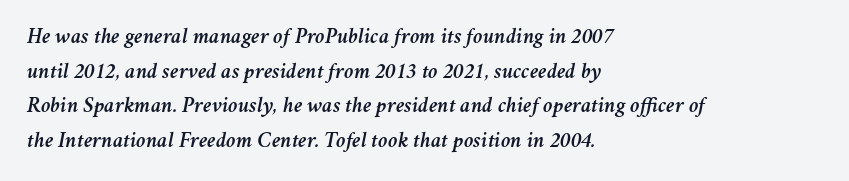
The lines in this sample share a left origin and differ only in where they stop. The baseline area is clear. The block of text has a typical density, with ordinary space between rows. Compared with typical body copy, the letter spacing here is the same. This sample uses an oblique cut, with every glyph tilted off the vertical.
